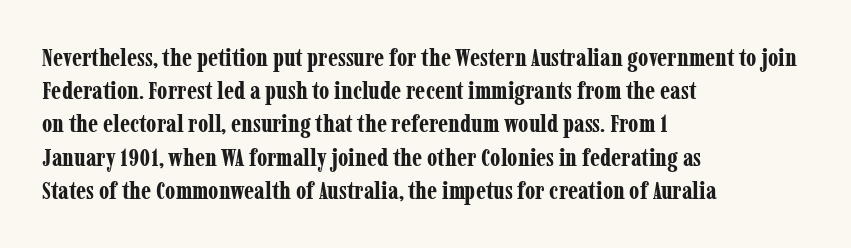
{"italic": "no", "bold": "yes", "underline": "no", "align": "left", "line_spacing": "normal", "line_spacing_ratio": 1.33, "letter_spacing": "normal", "letter_spacing_em": 0.0, "glyph_px": 25}
